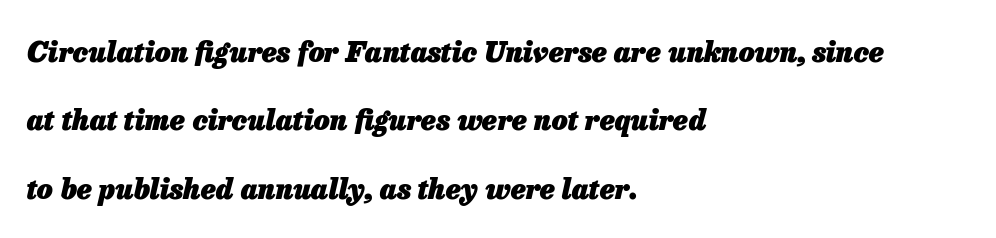
The image shows 28 px heavy type, italic (leaning right); set left-aligned, loose line spacing (2.44x), normal letter spacing, not underlined; low stroke contrast and a medium x-height.
